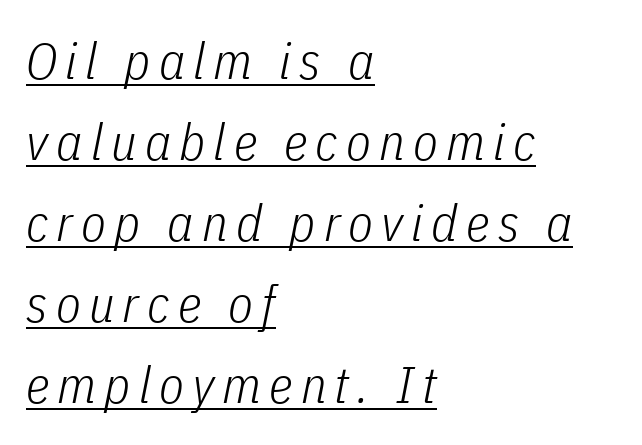
The typesetter has applied underlining to the passage shown. Weight: in the light-to-regular range. Leading: standard. Here the designer chose a conventional face with non-uniform glyph widths. An italicized treatment has been applied to the whole sample. The rendering anchors every line to the left-hand side.
